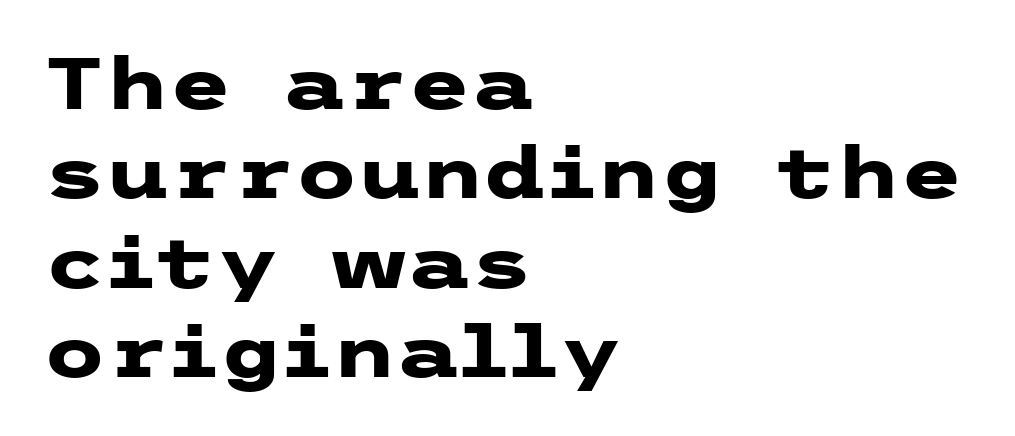
These lines keep a tight, regular rhythm from letter to letter. Does the type have serifs? No, each stem ends abruptly. Does the copy run flush right? No — it runs flush left. The strip under each line holds only bare page.
